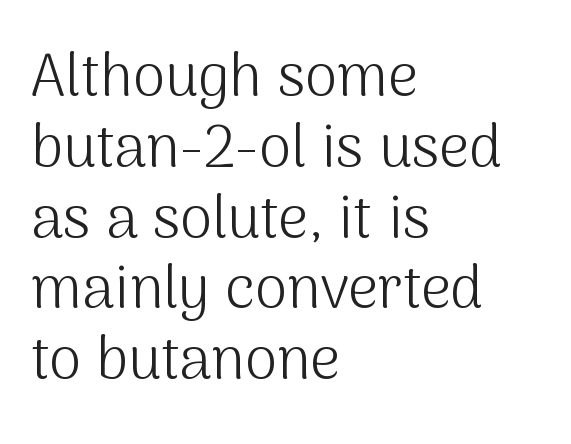
Teacher's note: observe the even left margin — that is flush-left alignment. Tracking value appears to be zero — textbook default spacing. Is this a sans? Yes — the strokes have no serifs. A clean baseline with only descenders dipping below it. The font sits on the lighter half of the weight spectrum, regular included. The axis of the letterforms is exactly vertical.
